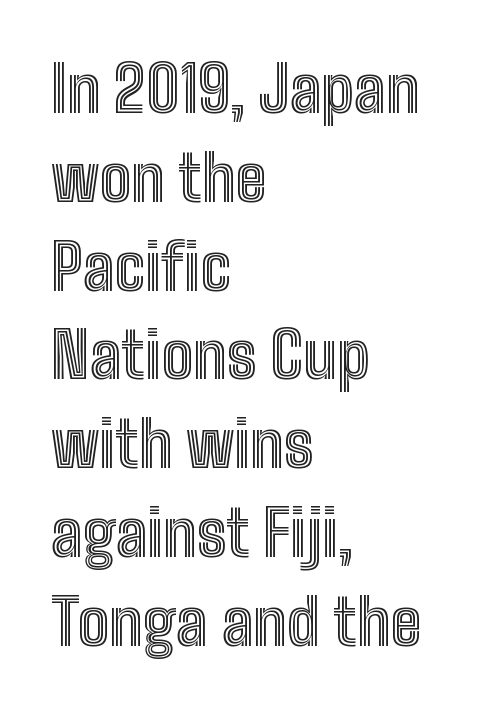
The image shows 63 px condensed type, upright; set left-aligned, normal line spacing (1.41x), normal letter spacing, not underlined; a medium x-height.
